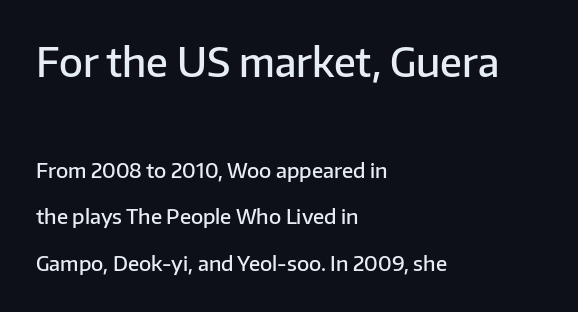
The image shows 39 px semibold sans-serif type, upright; set left-aligned, loose line spacing (2.31x), normal letter spacing, not underlined; the first (top) block is 1.95x larger; low stroke contrast and a medium x-height.
